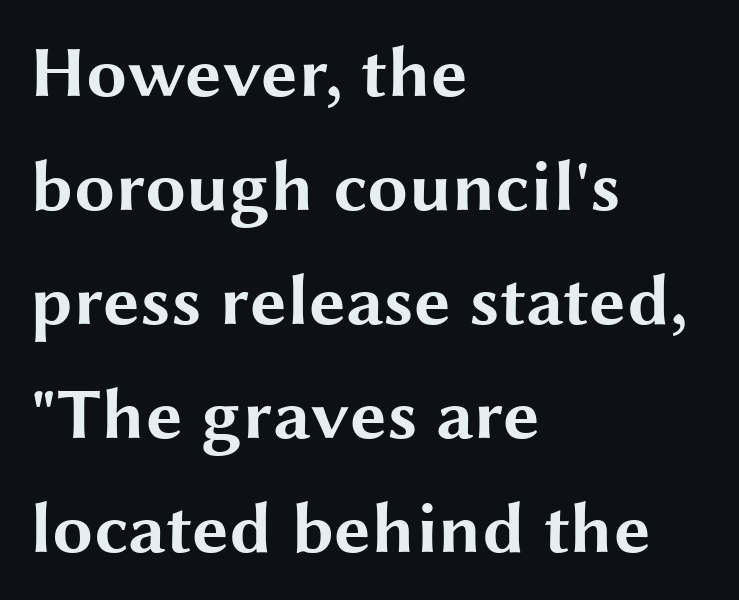
This rendering leaves character spacing at its baseline value. Normally led — the rows are evenly, conventionally spaced. Notice how the stems are strictly vertical — no italics here. Do the characters align in a grid? No, the font is proportional. Notice how thick the strokes are: this is what a full bold looks like.
